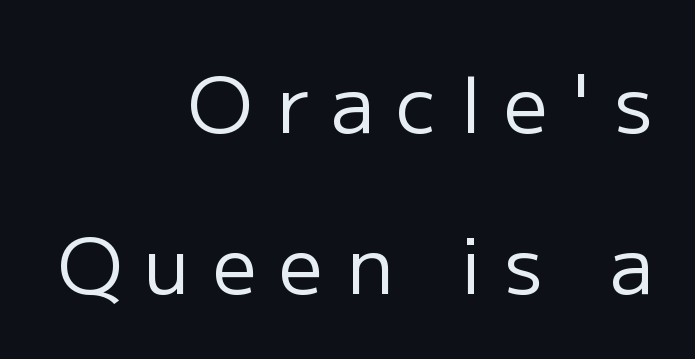
Vertically, the passage feels expansive, rows floating well apart. The font is comparable to plain body text, perhaps lighter. Honestly, there is no underline to notice here at all. Does the type have serifs? No, each stem ends abruptly. The lettering stays uniformly vertical, giving the passage a roman look. The rendering anchors every line to the right-hand side.
